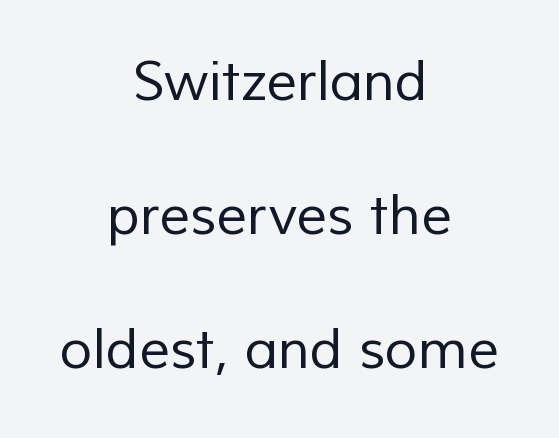
{"serif": "no", "bold": "no", "weight": "regular", "width": "normal", "stroke_contrast": "low", "x_height": "medium", "monospaced": "no", "underline": "no", "align": "center", "line_spacing": "loose", "line_spacing_ratio": 2.48, "letter_spacing": "normal", "letter_spacing_em": 0.0, "glyph_px": 54}
